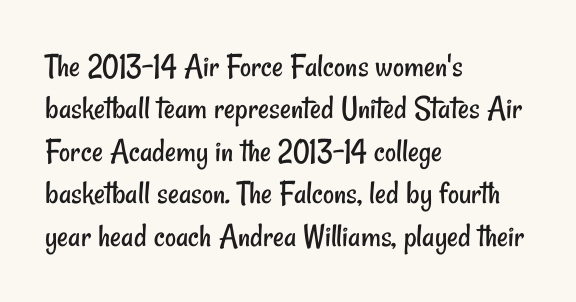
{"serif": "no", "bold": "no", "weight": "regular", "width": "condensed", "stroke_contrast": "low", "x_height": "small", "monospaced": "no", "underline": "no", "align": "left", "line_spacing": "normal", "line_spacing_ratio": 1.25, "letter_spacing": "normal", "letter_spacing_em": 0.0, "glyph_px": 34}
